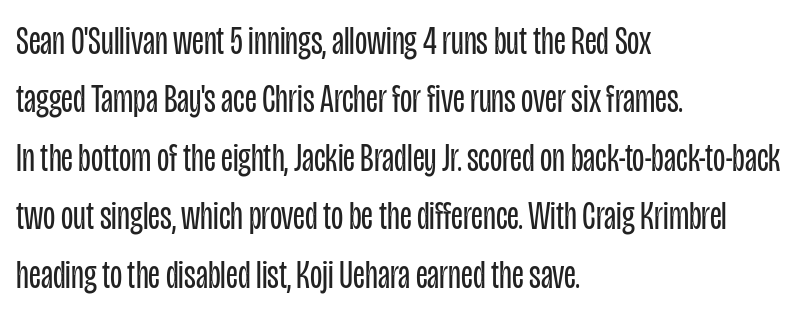
{"serif": "no", "italic": "no", "bold": "no", "weight": "regular", "width": "condensed", "stroke_contrast": "low", "x_height": "large", "monospaced": "no", "underline": "no", "align": "left", "line_spacing": "normal", "line_spacing_ratio": 1.46, "letter_spacing": "normal", "letter_spacing_em": 0.0, "glyph_px": 40}
